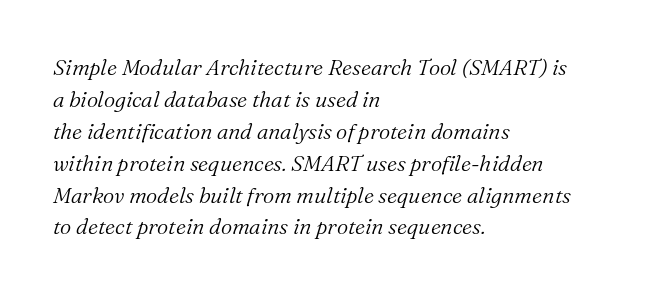
{"italic": "yes", "lean": "right", "slant_degrees": 16, "bold": "no", "underline": "no", "align": "left", "line_spacing": "normal", "line_spacing_ratio": 1.45, "letter_spacing": "normal", "letter_spacing_em": 0.0, "glyph_px": 22}
